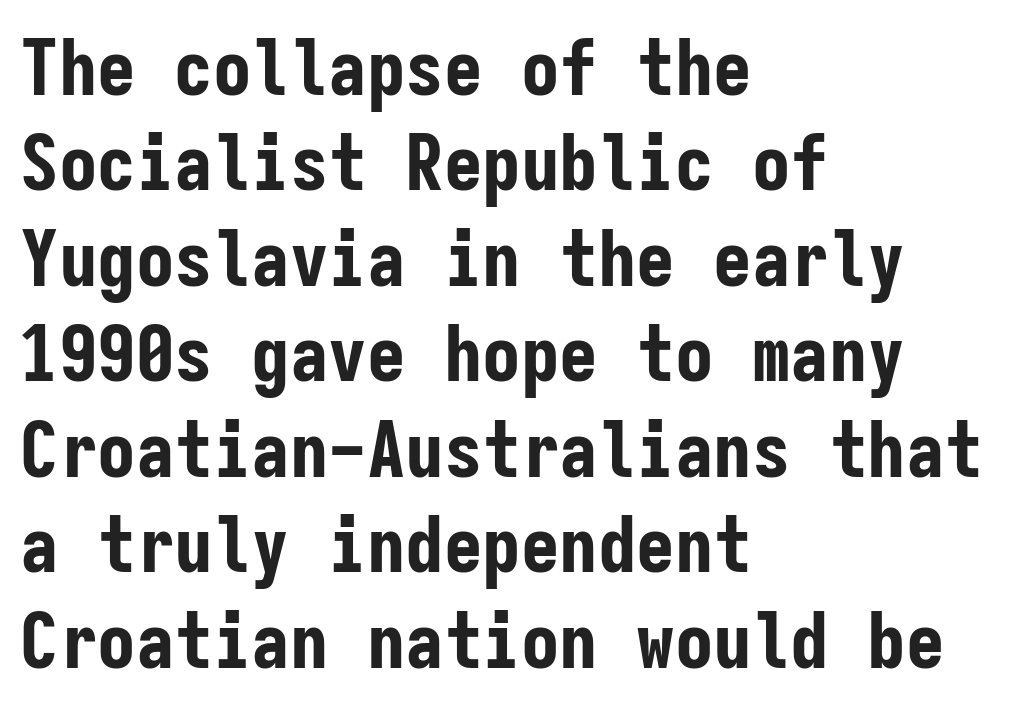
Q: Is the text bold? A: Yes.
Q: Is the text italic (slanted)? A: No, it is upright.
Q: Is the typeface a serif or a sans-serif typeface? A: Sans-serif.
Q: Is the text underlined? A: No.
Q: How is the paragraph aligned? A: Left-aligned.
Q: Is the spacing between letters normal or unusually wide? A: Normal.
Q: Width (condensed, normal, or wide)? A: Condensed.
Q: Stroke contrast? A: Low.
Q: x-height? A: Medium.
Q: Monospaced? A: Yes.
